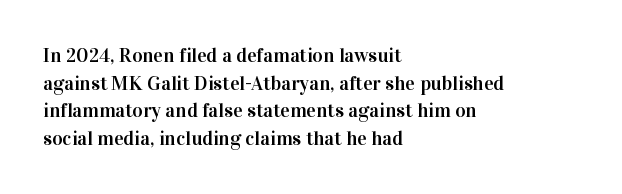
{"italic": "no", "underline": "no", "align": "left", "line_spacing": "normal", "line_spacing_ratio": 1.38, "letter_spacing": "normal", "letter_spacing_em": 0.0, "glyph_px": 20}
